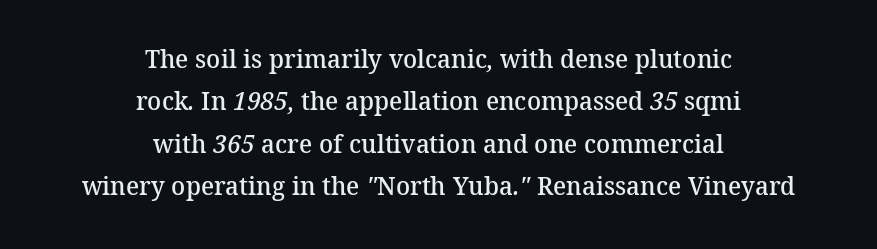
The image shows 26 px text type; set centered, normal line spacing (1.63x), normal letter spacing, not underlined.
